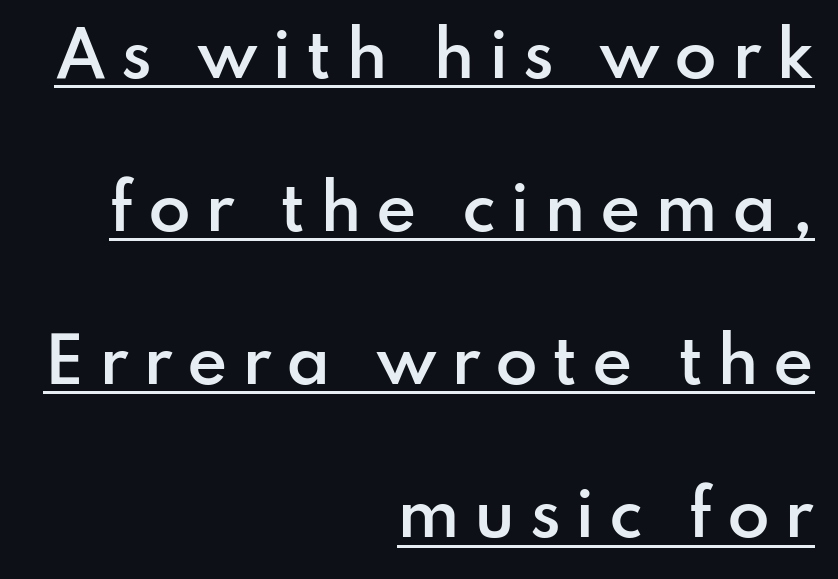
{"serif": "no", "italic": "no", "bold": "semi", "weight": "semibold", "width": "normal", "stroke_contrast": "low", "x_height": "small", "monospaced": "no", "underline": "yes", "align": "right", "line_spacing": "loose", "line_spacing_ratio": 2.47, "letter_spacing": "wide", "letter_spacing_em": 0.23, "glyph_px": 62}
